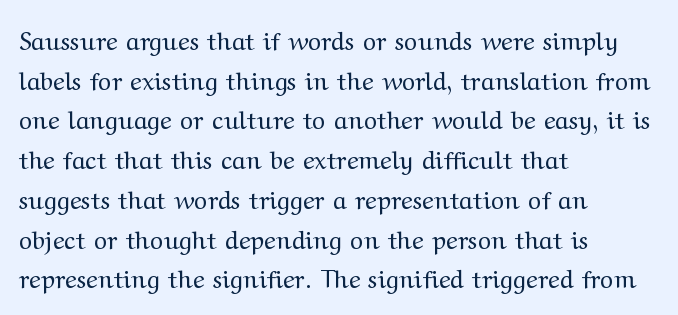
No italicization has been applied; the sample stays upright. Which margin do the lines hug? The left one — the right edge is uneven. Interline gaps are of average width in this sample. Descender tails drop into unmarked territory.
